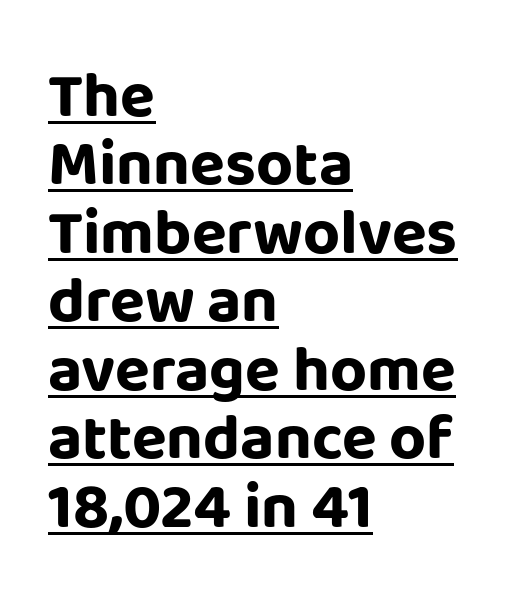
The image shows 64 px bold sans-serif type, upright; set left-aligned, tight line spacing (1.07x), normal letter spacing, underlined; low stroke contrast and a large x-height.
